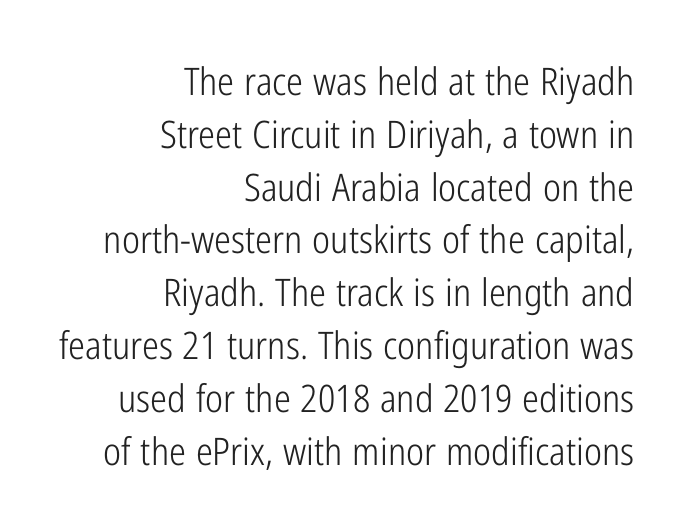
Q: Is the text bold? A: No.
Q: Is the text italic (slanted)? A: No, it is upright.
Q: Is the typeface a serif or a sans-serif typeface? A: Sans-serif.
Q: Is the text underlined? A: No.
Q: How is the paragraph aligned? A: Right-aligned.
Q: Is the spacing between letters normal or unusually wide? A: Normal.
Q: Is the spacing between lines tight, normal or loose? A: Normal.
Q: Width (condensed, normal, or wide)? A: Condensed.
Q: Stroke contrast? A: Low.
Q: x-height? A: Medium.
Q: Monospaced? A: No.
